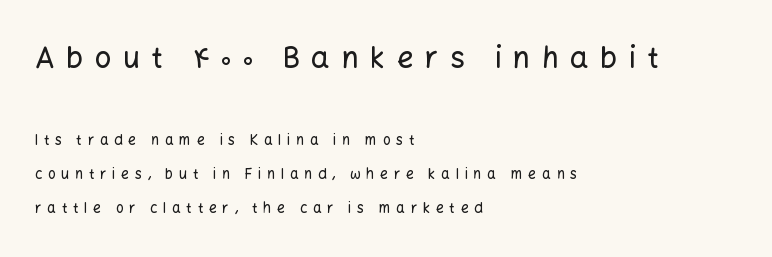
{"serif": "no", "italic": "no", "width": "normal", "stroke_contrast": "low", "x_height": "medium", "monospaced": "no", "underline": "no", "align": "left", "line_spacing": "loose", "line_spacing_ratio": 2.42, "letter_spacing": "wide", "letter_spacing_em": 0.4, "larger_block": "first", "size_ratio": 2.07, "glyph_px": 29}
